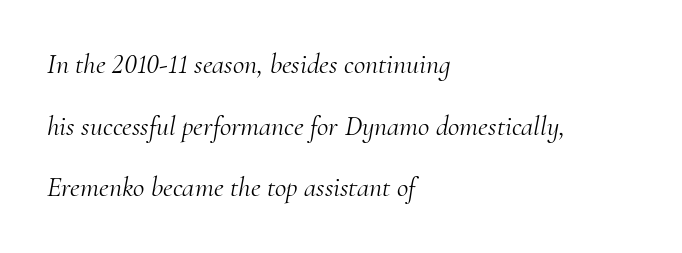
Q: Is the text bold? A: No.
Q: Is the text italic (slanted)? A: Yes, it leans right by about 10 degrees.
Q: Is the typeface a serif or a sans-serif typeface? A: Serif.
Q: Is the text underlined? A: No.
Q: How is the paragraph aligned? A: Left-aligned.
Q: Is the spacing between letters normal or unusually wide? A: Normal.
Q: Is the spacing between lines tight, normal or loose? A: Loose.
Q: Width (condensed, normal, or wide)? A: Normal.
Q: Stroke contrast? A: Medium.
Q: x-height? A: Small.
Q: Monospaced? A: No.
